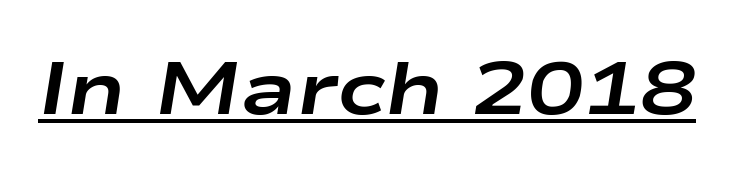
{"italic": "yes", "lean": "right", "slant_degrees": 9, "bold": "yes", "weight": "bold", "width": "wide", "stroke_contrast": "low", "x_height": "medium", "monospaced": "no", "underline": "yes", "letter_spacing": "normal", "letter_spacing_em": 0.0, "glyph_px": 75}
